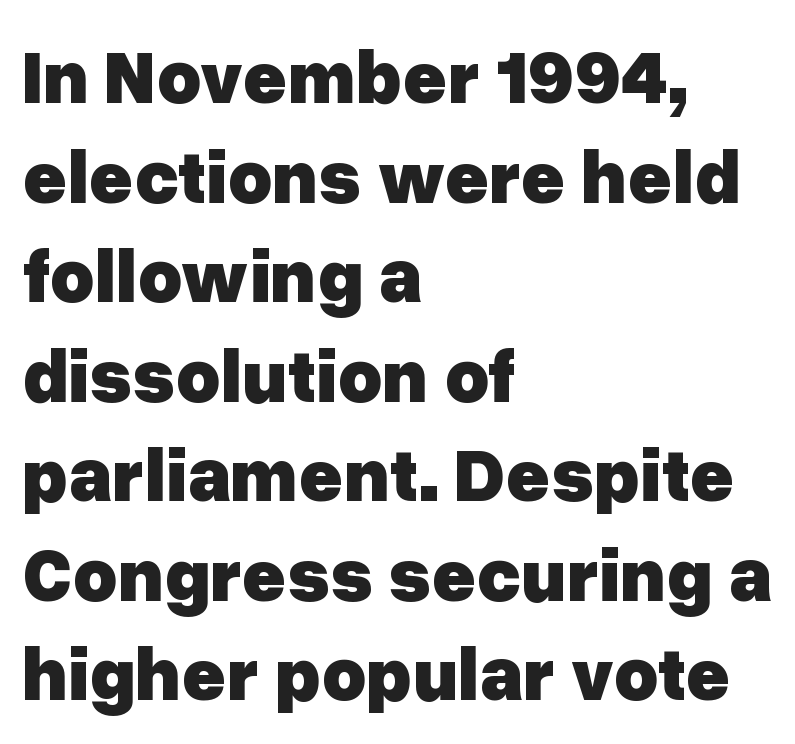
The image shows 76 px heavy sans-serif type, upright; set left-aligned, normal line spacing (1.31x), normal letter spacing, not underlined; low stroke contrast and a medium x-height.
